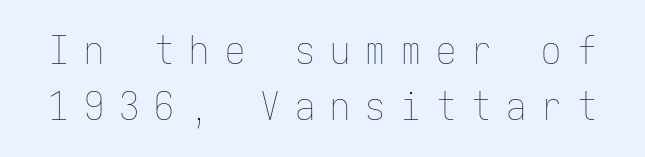
The image shows 40 px thin, condensed type, upright, monospaced; set normal line spacing (1.39x), unusually wide letter spacing (+0.38 em), not underlined; low stroke contrast and a medium x-height.
